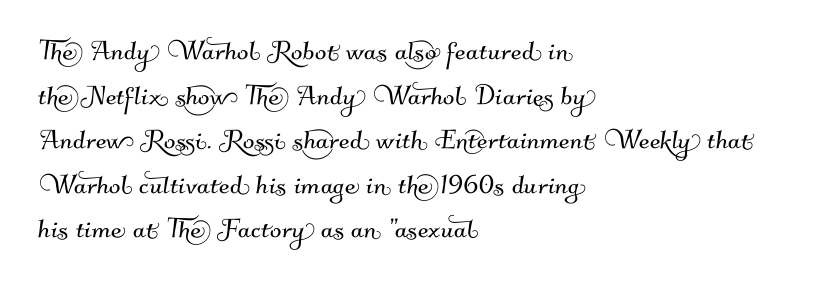
Each line starts at the same left margin while the right side varies. Varying glyph widths throughout — classic text-font behaviour. Type without underlining. How would I describe the line gaps? Plain and ordinary.
